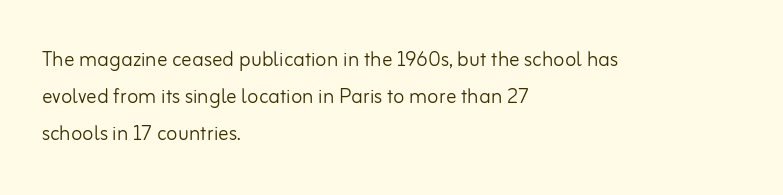
Q: Is the text bold? A: No.
Q: Is the text italic (slanted)? A: No, it is upright.
Q: Is the text underlined? A: No.
Q: How is the paragraph aligned? A: Left-aligned.
Q: Is the spacing between letters normal or unusually wide? A: Normal.
Q: Is the spacing between lines tight, normal or loose? A: Normal.
